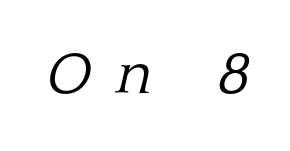
The image shows 60 px light serif type, italic (leaning right); set unusually wide letter spacing (+0.41 em), not underlined; low stroke contrast and a medium x-height.
